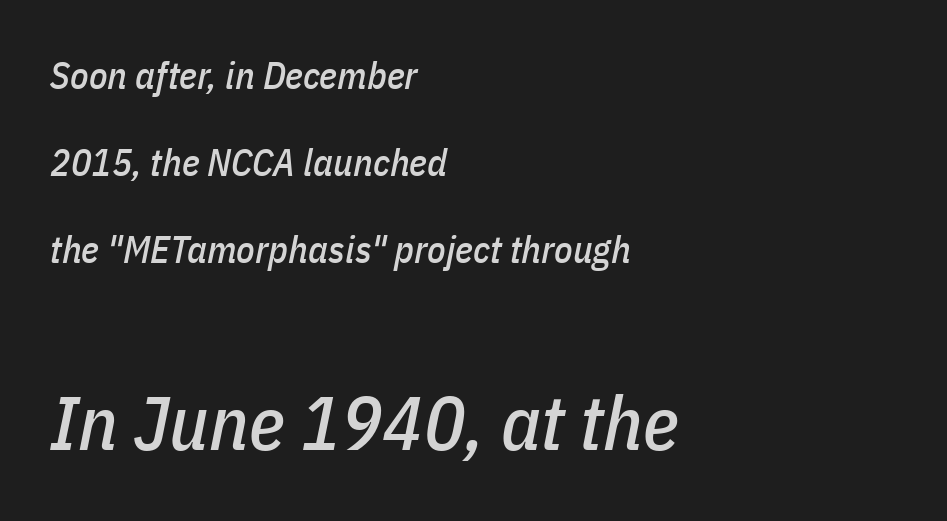
{"italic": "yes", "lean": "right", "slant_degrees": 11, "width": "condensed", "stroke_contrast": "low", "x_height": "medium", "monospaced": "no", "underline": "no", "align": "left", "line_spacing": "loose", "line_spacing_ratio": 2.29, "letter_spacing": "normal", "letter_spacing_em": 0.0, "larger_block": "second", "size_ratio": 2.0, "glyph_px": 76}
